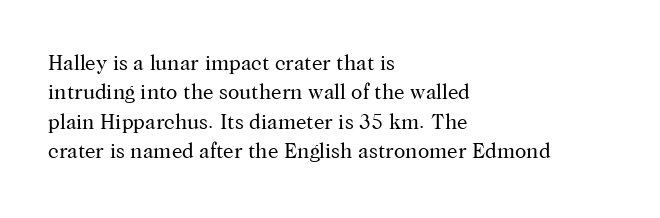
{"italic": "no", "bold": "no", "underline": "no", "align": "left", "line_spacing": "normal", "line_spacing_ratio": 1.4, "letter_spacing": "normal", "letter_spacing_em": 0.0, "glyph_px": 21}
